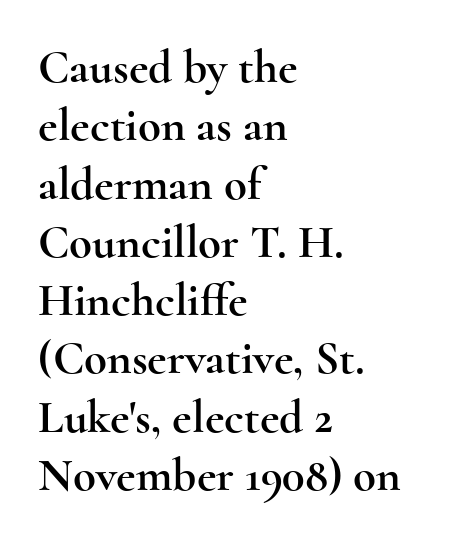
The image shows 47 px wide serif type, upright; set left-aligned, line spacing 1.24x, normal letter spacing, not underlined; a small x-height.
